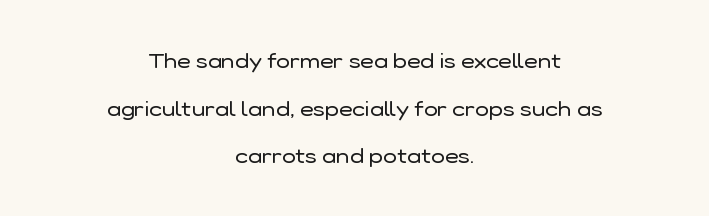
The paragraph shown floats in the horizontal middle. Just letters on the line, the space beneath them empty. How would I describe the line gaps? Wide and relaxed. You can tell it's not italic because the verticals are truly vertical. Spacing between characters is what you'd get straight out of the box. The typeface has the unassuming heft of standard copy or less.
